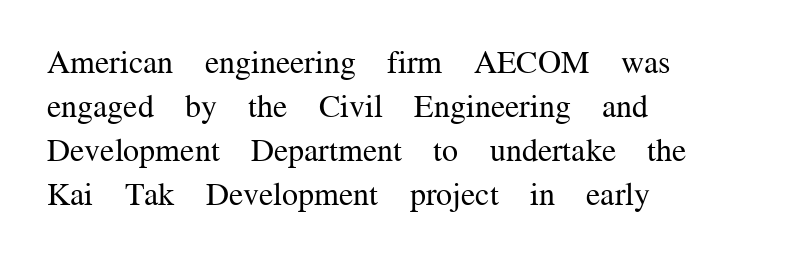
Notice how the stems are strictly vertical — no italics here. Standard letterfit; no display-style spreading of the glyphs. Check under the words: just untouched page. These lines are rendered in a variable-pitch font. Are there feet on the stems? There are — it's a serif. Casual observation: everything's shoved over to the left.
